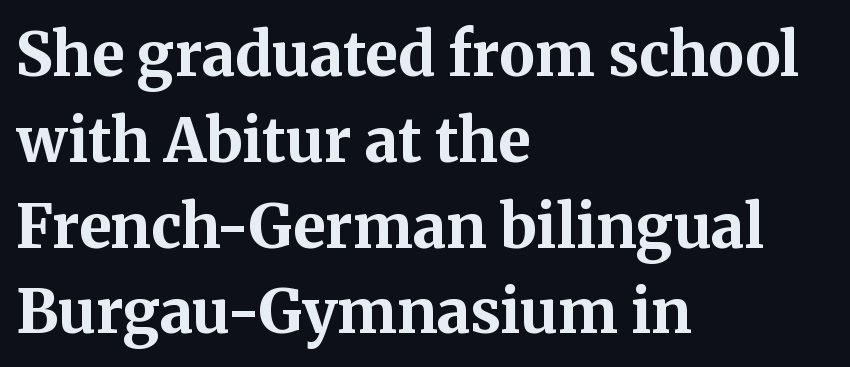
Q: Is the text bold? A: Yes.
Q: Is the text italic (slanted)? A: No, it is upright.
Q: Is the typeface a serif or a sans-serif typeface? A: Serif.
Q: Is the text underlined? A: No.
Q: How is the paragraph aligned? A: Left-aligned.
Q: Is the spacing between letters normal or unusually wide? A: Normal.
Q: Is the spacing between lines tight, normal or loose? A: Normal.
Q: Width (condensed, normal, or wide)? A: Normal.
Q: Stroke contrast? A: Medium.
Q: x-height? A: Medium.
Q: Monospaced? A: No.
